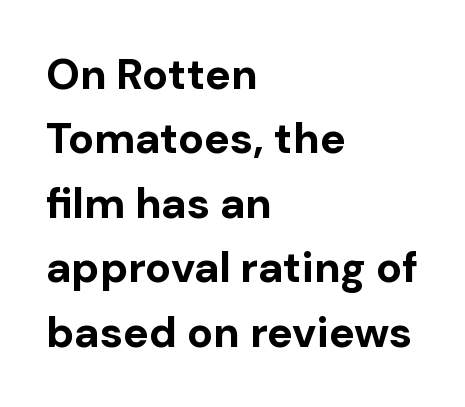
The image shows 43 px bold sans-serif type, upright; set left-aligned, normal line spacing (1.5x), normal letter spacing, not underlined; low stroke contrast and a medium x-height.
